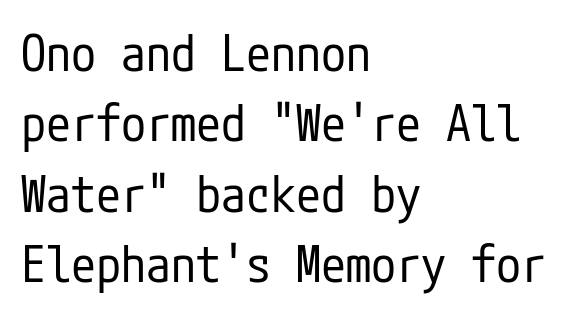
The image shows 50 px regular-weight, condensed sans-serif type, upright; set left-aligned, normal line spacing (1.41x), normal letter spacing, not underlined; low stroke contrast and a medium x-height.
